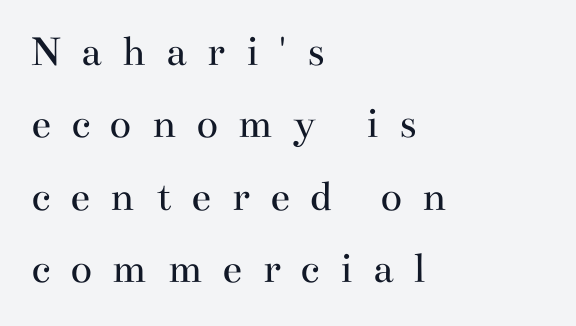
This rendering uses left alignment, leaving the right contour irregular. Regular leading. No chunkiness to these letters — they're not bold. I'd call this a serif setting — the letters wear small feet. Words appear elongated and porous because spacing is wide. You can tell it's not italic because the verticals are truly vertical.
